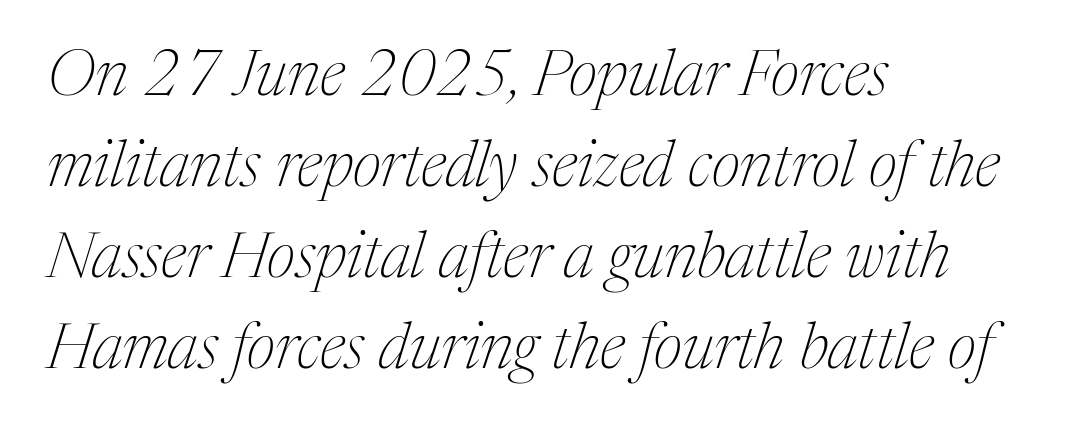
The image shows 64 px thin serif type, italic (leaning right); set left-aligned, normal line spacing (1.42x), normal letter spacing, not underlined; medium stroke contrast and a medium x-height.
